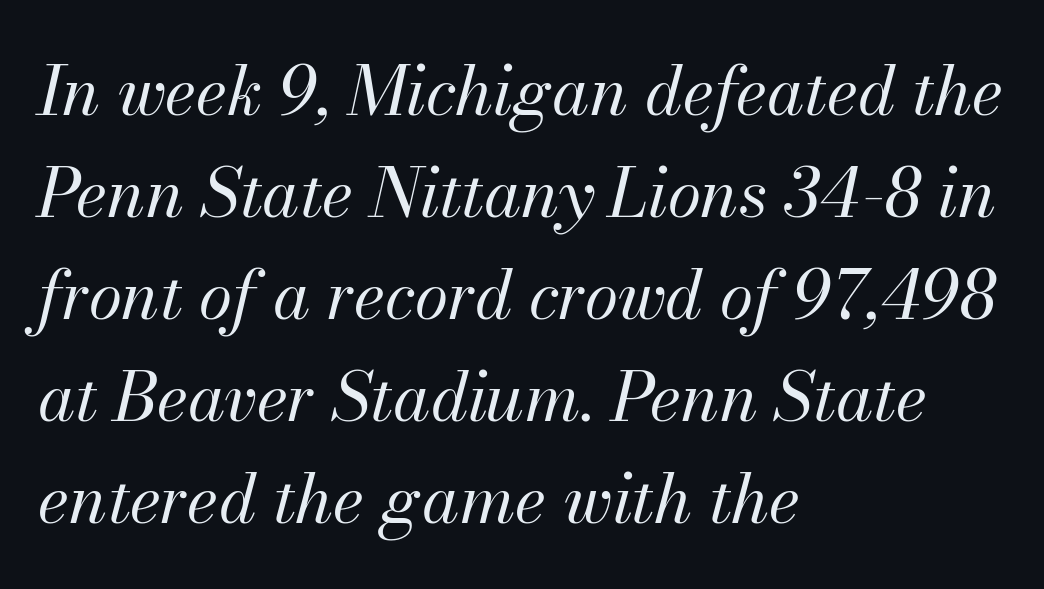
The image shows 68 px regular-weight type, italic (leaning right); set left-aligned, normal line spacing (1.5x), normal letter spacing, not underlined; medium stroke contrast and a small x-height.
